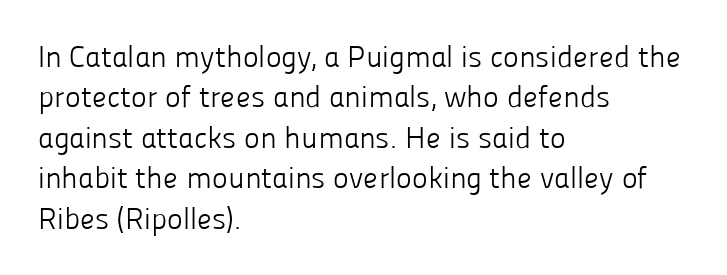
The image shows 30 px light sans-serif type, upright; set left-aligned, normal line spacing (1.35x), normal letter spacing, not underlined; low stroke contrast and a medium x-height.
